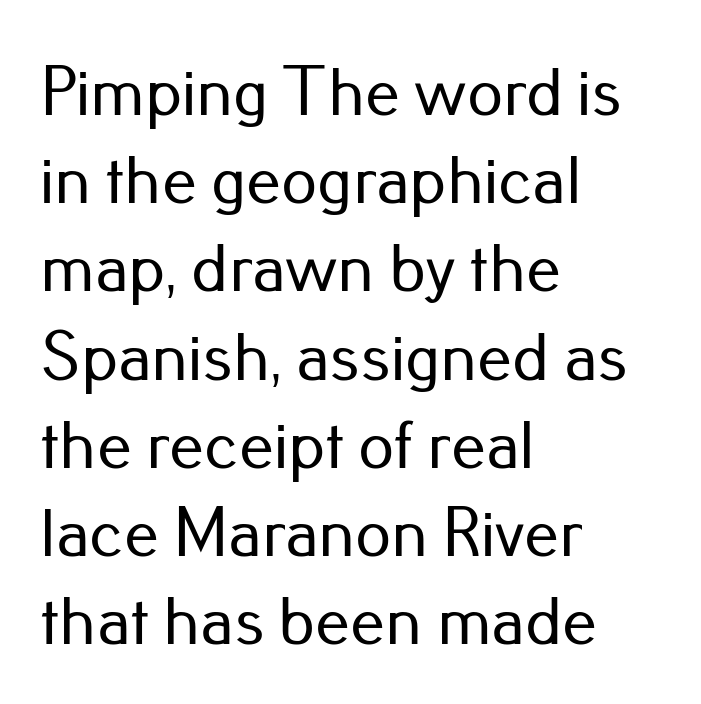
{"serif": "no", "italic": "no", "width": "normal", "stroke_contrast": "low", "x_height": "small", "monospaced": "no", "underline": "no", "align": "left", "line_spacing": "normal", "line_spacing_ratio": 1.26, "letter_spacing": "normal", "letter_spacing_em": 0.0, "glyph_px": 70}
